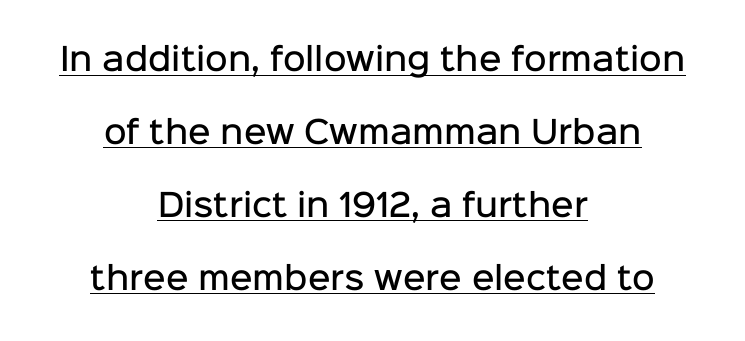
{"serif": "no", "italic": "no", "bold": "semi", "weight": "semibold", "width": "normal", "stroke_contrast": "low", "x_height": "medium", "monospaced": "no", "underline": "yes", "align": "center", "line_spacing": "loose", "line_spacing_ratio": 2.35, "letter_spacing": "normal", "letter_spacing_em": 0.0, "glyph_px": 31}
